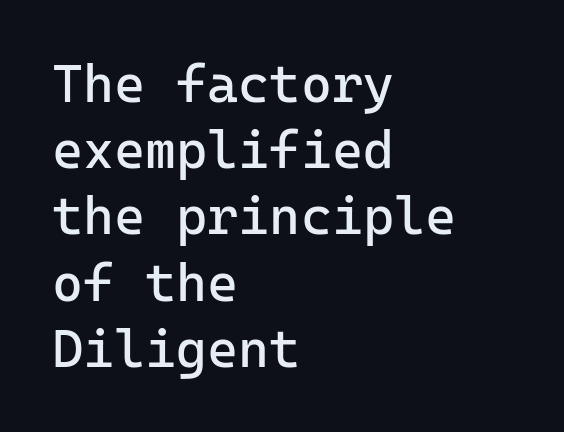
The image shows 53 px regular-weight sans-serif type, upright, monospaced; set left-aligned, normal line spacing (1.25x), normal letter spacing, not underlined; low stroke contrast and a medium x-height.
